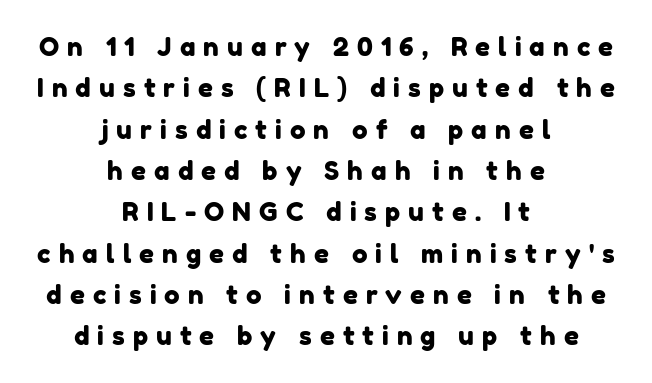
Q: Is the text underlined? A: No.
Q: How is the paragraph aligned? A: Centered.
Q: Is the spacing between letters normal or unusually wide? A: Unusually wide.
Q: Is the spacing between lines tight, normal or loose? A: Normal.
